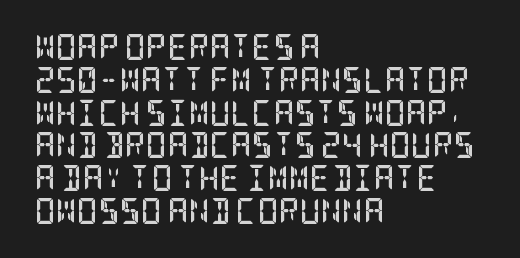
{"italic": "no", "bold": "yes", "underline": "no", "align": "left", "line_spacing": "normal", "line_spacing_ratio": 1.26, "letter_spacing": "normal", "letter_spacing_em": 0.0, "glyph_px": 26}
